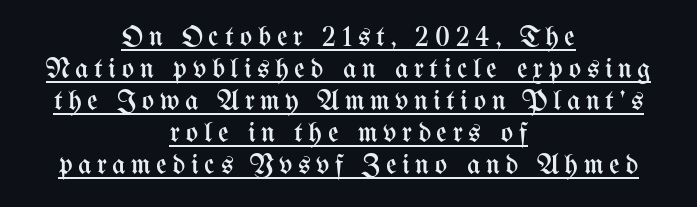
Q: Is the text bold? A: No.
Q: Is the text italic (slanted)? A: No, it is upright.
Q: Is the text underlined? A: Yes.
Q: How is the paragraph aligned? A: Centered.
Q: Is the spacing between lines tight, normal or loose? A: Tight.
Q: Width (condensed, normal, or wide)? A: Condensed.
Q: Stroke contrast? A: Medium.
Q: x-height? A: Medium.
Q: Monospaced? A: No.
